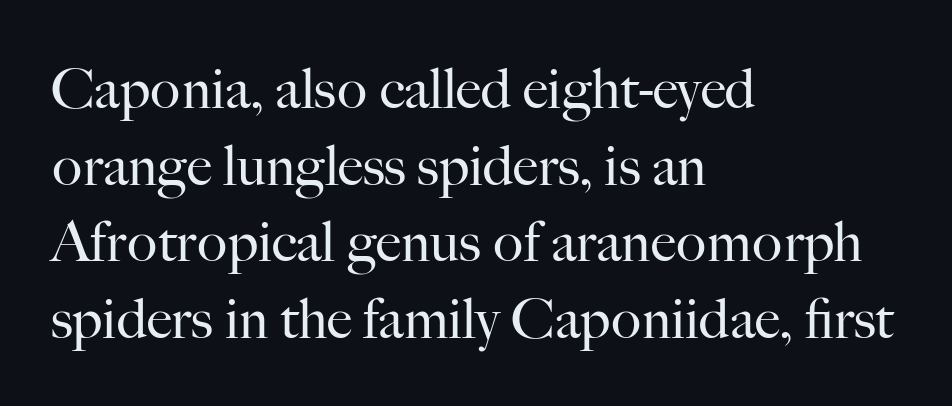
Every row of glyphs begins at an identical x-position on the left. Do the letters lean? They stand straight. A typesetter would call this proportional, since set widths differ per character. The text was rendered using a seriffed face with decorative stroke endings.
